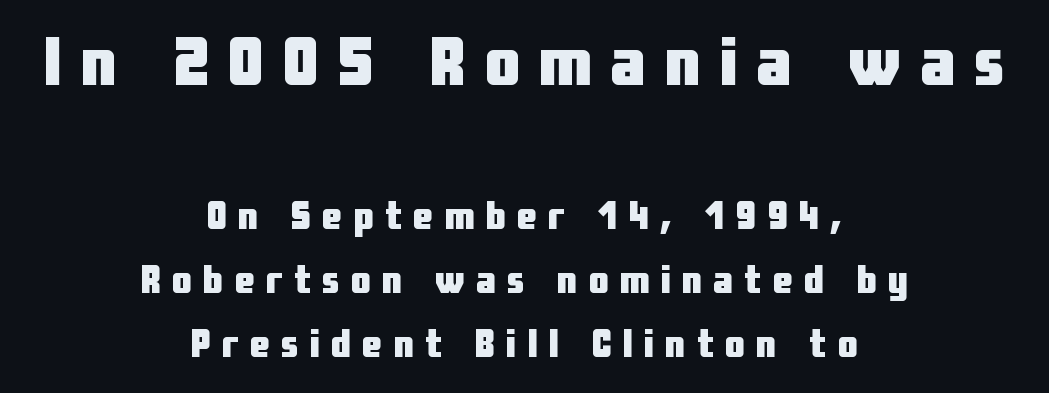
The earlier block is typeset at a bigger size than the later block. These lines have a slow, spaced-out rhythm from letter to letter. Bare-footed words on every line. Does the leading feel generous? No, just average. Character widths vary here, with narrow letters taking less room than wide ones. Each glyph is drawn with heavy, bold strokes.
